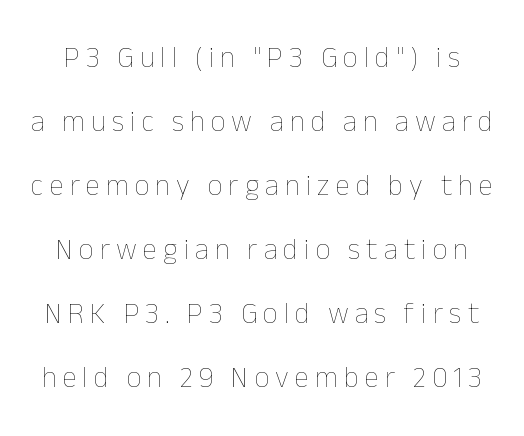
The image shows 29 px thin type, upright; set loose line spacing (2.21x), unusually wide letter spacing (+0.21 em), not underlined; low stroke contrast and a medium x-height.
